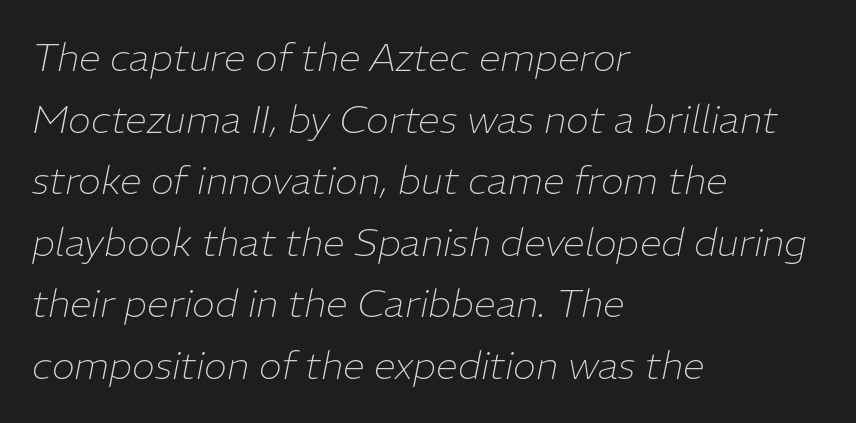
Check under the words: just untouched page. Here the designer chose a conventional face with non-uniform glyph widths. Weight: regular or lighter. The text carries the slant typical of an italic or oblique font. The type is set solid horizontally, with unmodified tracking. The vertical gap from one line to the next is medium.
